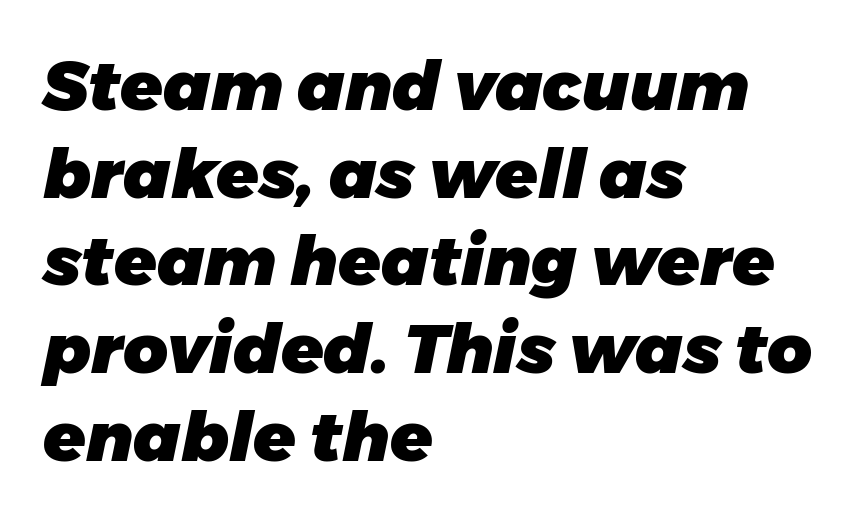
Q: Is the text bold? A: Yes.
Q: Is the text italic (slanted)? A: Yes, it leans right by about 11 degrees.
Q: Is the text underlined? A: No.
Q: How is the paragraph aligned? A: Left-aligned.
Q: Is the spacing between letters normal or unusually wide? A: Normal.
Q: Is the spacing between lines tight, normal or loose? A: Normal.
Q: Width (condensed, normal, or wide)? A: Normal.
Q: Stroke contrast? A: Low.
Q: x-height? A: Medium.
Q: Monospaced? A: No.
